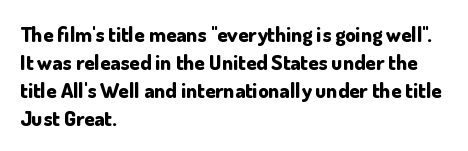
{"italic": "no", "bold": "yes", "underline": "no", "align": "left", "line_spacing": "normal", "line_spacing_ratio": 1.33, "letter_spacing": "normal", "letter_spacing_em": 0.0, "glyph_px": 21}
